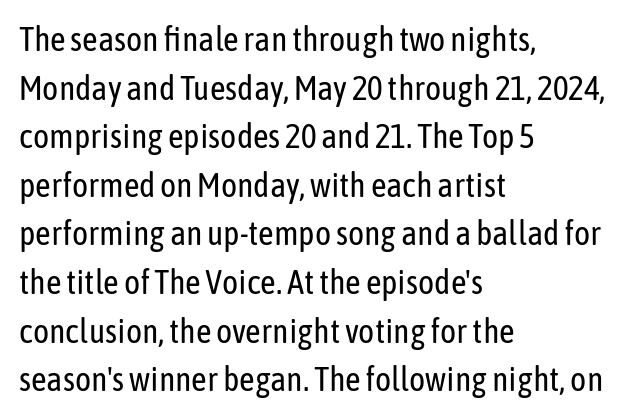
The image shows 34 px regular-weight, condensed sans-serif type, upright; set left-aligned, normal line spacing (1.43x), normal letter spacing, not underlined; low stroke contrast and a medium x-height.
